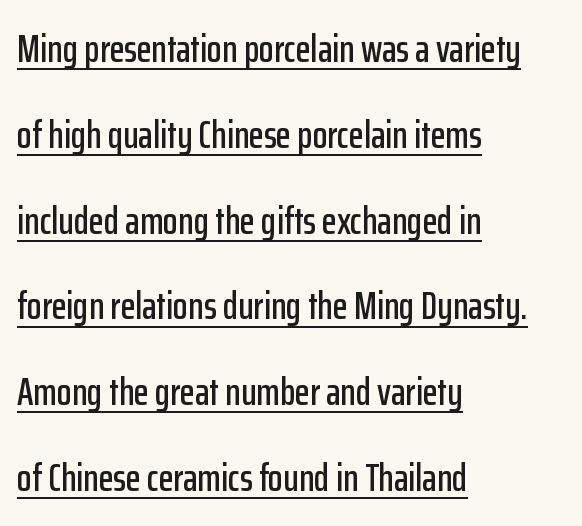
Q: Is the text italic (slanted)? A: No, it is upright.
Q: Is the typeface a serif or a sans-serif typeface? A: Sans-serif.
Q: Is the text underlined? A: Yes.
Q: How is the paragraph aligned? A: Left-aligned.
Q: Is the spacing between letters normal or unusually wide? A: Normal.
Q: Is the spacing between lines tight, normal or loose? A: Loose.
Q: Width (condensed, normal, or wide)? A: Condensed.
Q: Stroke contrast? A: Low.
Q: x-height? A: Medium.
Q: Monospaced? A: No.
